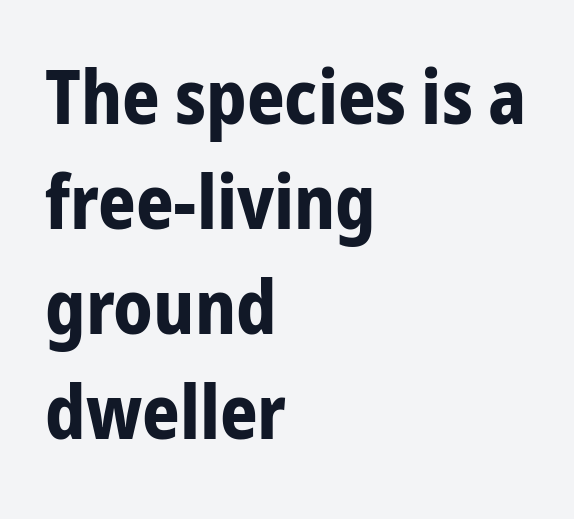
Regarding serifs, this sample does without them. Each line starts at the same left margin while the right side varies. Each row of text sits above clean, open space. Quick note: not italic, upright. You could call the tracking neutral — neither tight nor loose. Leading: standard.
